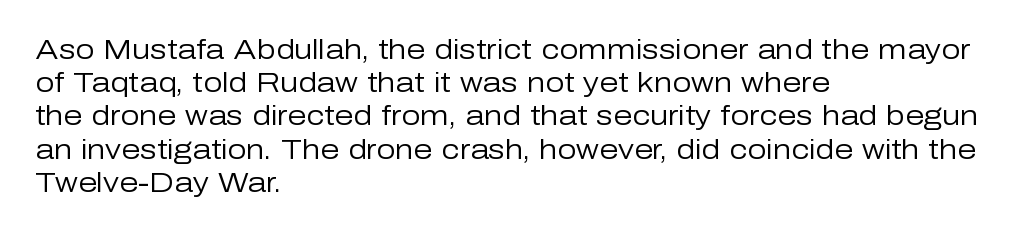
The zone under the glyphs is completely vacant. The passage is arranged the way most books set body copy — flush left. The type sits square on the baseline with zero lean. Weight: in the light-to-regular range. In terms of letterspacing, this is plain default setting.
